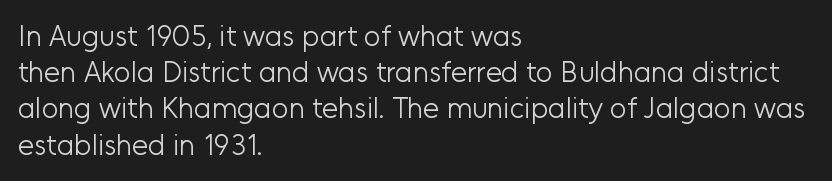
Q: Is the text bold? A: No.
Q: Is the text italic (slanted)? A: No, it is upright.
Q: Is the typeface a serif or a sans-serif typeface? A: Sans-serif.
Q: Is the text underlined? A: No.
Q: How is the paragraph aligned? A: Left-aligned.
Q: Is the spacing between letters normal or unusually wide? A: Normal.
Q: Is the spacing between lines tight, normal or loose? A: Normal.
Q: Width (condensed, normal, or wide)? A: Normal.
Q: Stroke contrast? A: Low.
Q: x-height? A: Medium.
Q: Monospaced? A: No.
